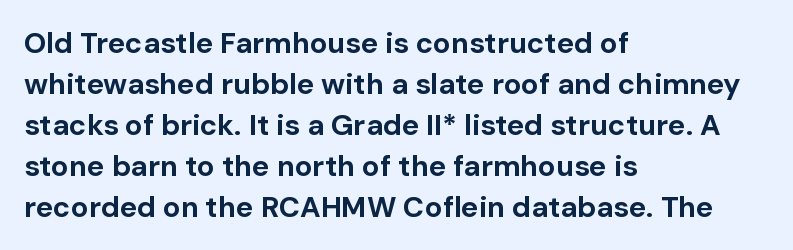
{"serif": "no", "italic": "no", "bold": "yes", "weight": "bold", "width": "normal", "stroke_contrast": "low", "x_height": "medium", "monospaced": "no", "underline": "no", "align": "left", "line_spacing": "normal", "line_spacing_ratio": 1.41, "letter_spacing": "normal", "letter_spacing_em": 0.0, "glyph_px": 29}
